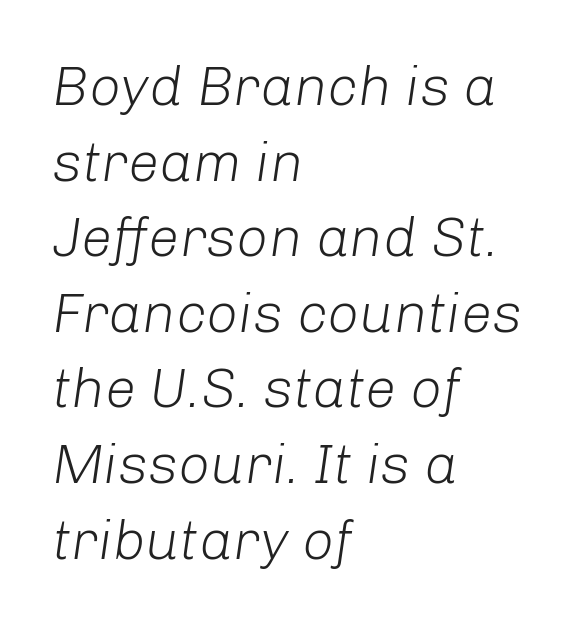
Compared with typical paragraphs, the rows here are spaced about the same. Is the block centered? No — it sits flush against the left margin. This is not heavy type; no bold has been used. Nobody touched the tracking dial on this one.
